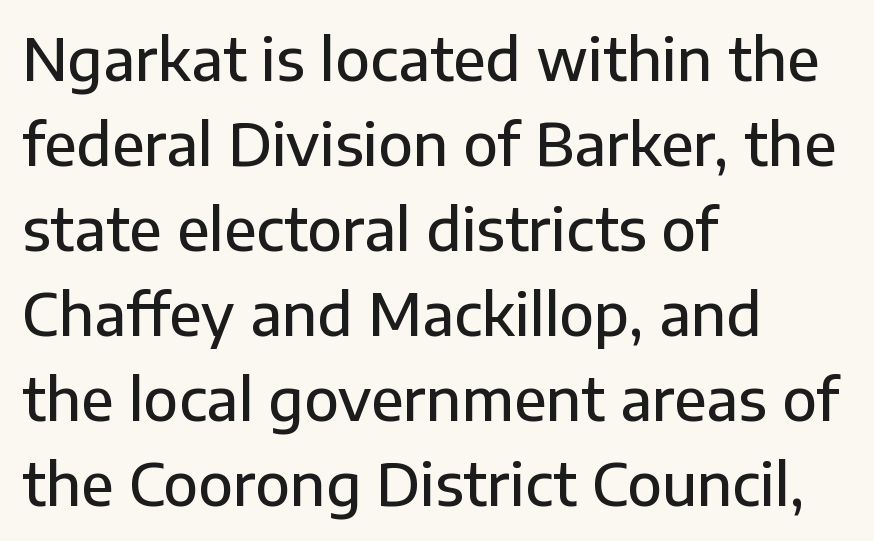
{"serif": "no", "italic": "no", "bold": "semi", "weight": "semibold", "width": "normal", "stroke_contrast": "low", "x_height": "medium", "monospaced": "no", "underline": "no", "align": "left", "line_spacing": "normal", "line_spacing_ratio": 1.49, "letter_spacing": "normal", "letter_spacing_em": 0.0, "glyph_px": 57}
